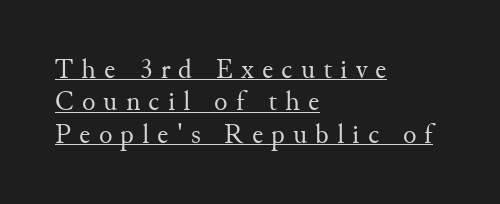
Q: Is the text bold? A: No.
Q: Is the text italic (slanted)? A: No, it is upright.
Q: Is the typeface a serif or a sans-serif typeface? A: Serif.
Q: Is the text underlined? A: Yes.
Q: How is the paragraph aligned? A: Left-aligned.
Q: Is the spacing between letters normal or unusually wide? A: Unusually wide.
Q: Width (condensed, normal, or wide)? A: Normal.
Q: Stroke contrast? A: Medium.
Q: x-height? A: Small.
Q: Monospaced? A: No.
